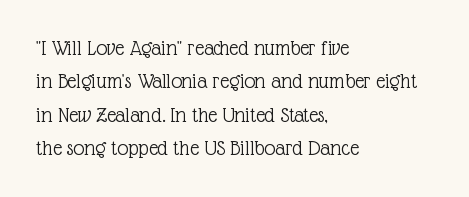
The image shows 22 px text type, upright; set left-aligned, normal line spacing (1.52x), normal letter spacing, not underlined.
